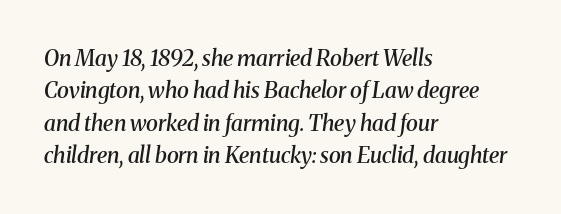
{"italic": "yes", "lean": "right", "slant_degrees": 8, "bold": "semi", "underline": "no", "align": "left", "line_spacing": "normal", "line_spacing_ratio": 1.47, "letter_spacing": "normal", "letter_spacing_em": 0.0, "glyph_px": 22}
